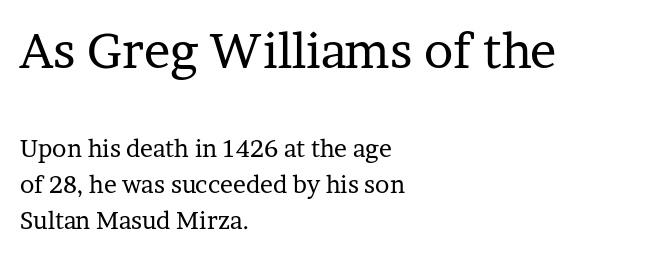
The image shows 49 px regular-weight serif type, upright; set left-aligned, normal line spacing (1.5x), normal letter spacing, not underlined; the first (top) block is 2.04x larger; low stroke contrast and a medium x-height.
